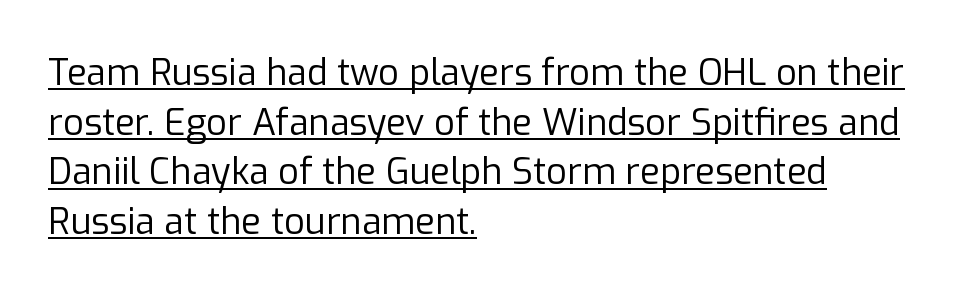
The image shows 36 px regular-weight sans-serif type, upright; set left-aligned, normal line spacing (1.38x), normal letter spacing, underlined; low stroke contrast and a medium x-height.
